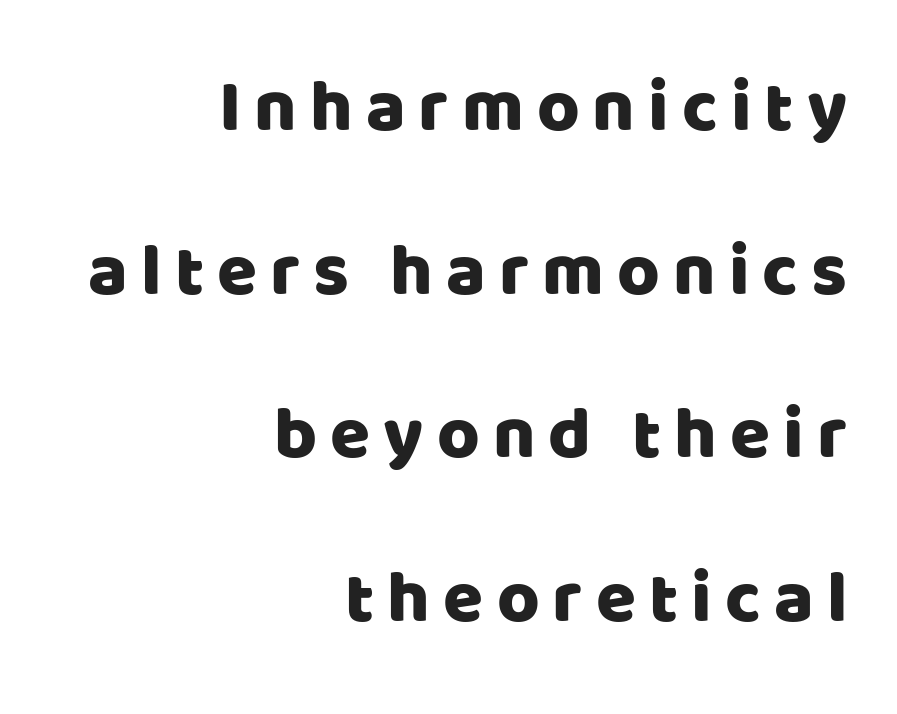
Q: Is the text italic (slanted)? A: No, it is upright.
Q: Is the typeface a serif or a sans-serif typeface? A: Sans-serif.
Q: Is the text underlined? A: No.
Q: How is the paragraph aligned? A: Right-aligned.
Q: Is the spacing between lines tight, normal or loose? A: Loose.
Q: Width (condensed, normal, or wide)? A: Normal.
Q: Stroke contrast? A: Low.
Q: x-height? A: Large.
Q: Monospaced? A: No.
